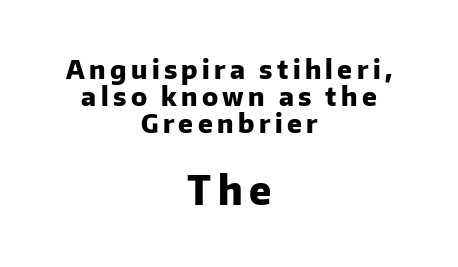
The image shows 39 px heavy sans-serif type, upright; set centered, tight line spacing (1.04x), not underlined; the second (bottom) block is 1.5x larger; low stroke contrast and a medium x-height.
